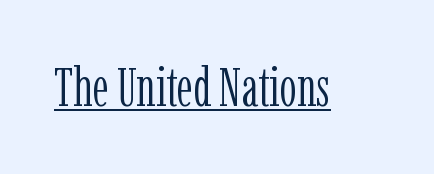
Is this a fixed-width face? No — the glyphs have proportional, varying widths. In designer terms, the underline attribute is active on this setting. A light-to-regular cut is what we see here. Standard letterfit; no display-style spreading of the glyphs. This is roman type, the default non-slanted kind. These lines are composed in type with serifs.
